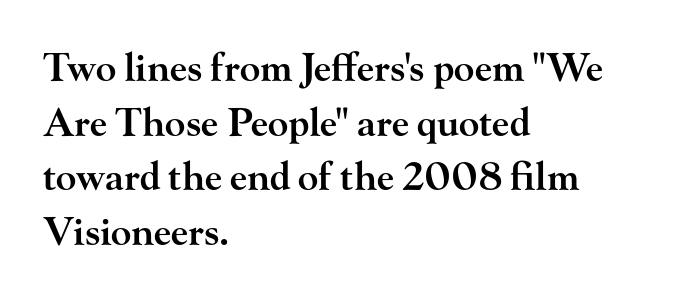
The image shows 38 px semibold, wide serif type, upright; set left-aligned, normal line spacing (1.44x), normal letter spacing, not underlined; high stroke contrast and a small x-height.
